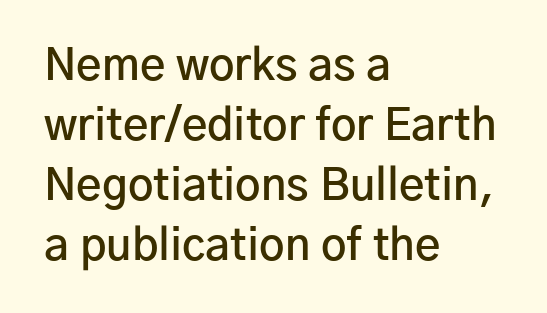
{"serif": "no", "italic": "no", "bold": "semi", "weight": "semibold", "width": "normal", "stroke_contrast": "low", "x_height": "medium", "monospaced": "no", "underline": "no", "align": "left", "line_spacing": "normal", "line_spacing_ratio": 1.36, "letter_spacing": "normal", "letter_spacing_em": 0.0, "glyph_px": 44}
